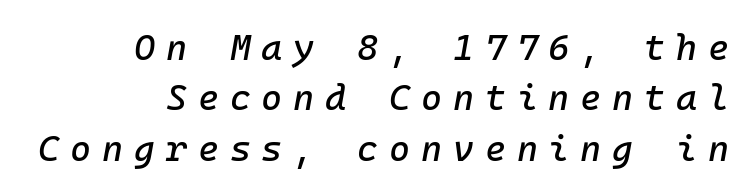
The words here are not underlined. The glyphs look as if they've been sheared to an angle. This sample keeps an unexceptional amount of space between lines. Typeset ragged left — the right edge is the straight one.
